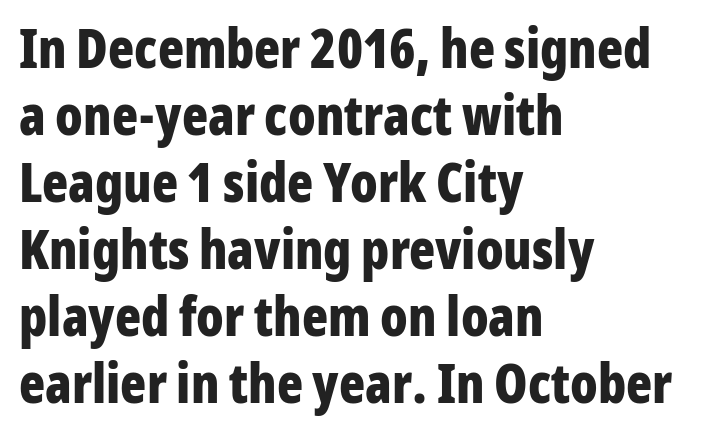
Q: Is the text bold? A: Yes.
Q: Is the text italic (slanted)? A: No, it is upright.
Q: Is the typeface a serif or a sans-serif typeface? A: Sans-serif.
Q: Is the text underlined? A: No.
Q: How is the paragraph aligned? A: Left-aligned.
Q: Is the spacing between letters normal or unusually wide? A: Normal.
Q: Width (condensed, normal, or wide)? A: Condensed.
Q: Stroke contrast? A: Low.
Q: x-height? A: Medium.
Q: Monospaced? A: No.
